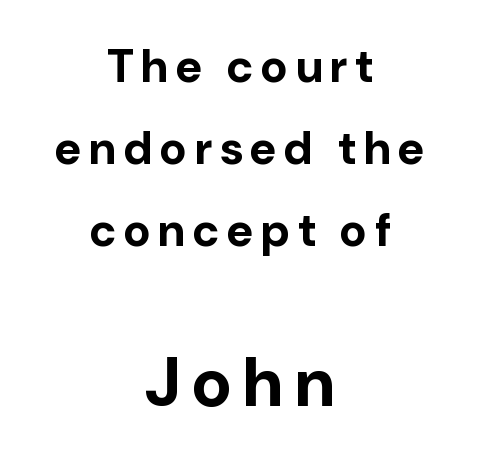
Q: Is the text bold? A: Yes.
Q: Is the text italic (slanted)? A: No, it is upright.
Q: Is the typeface a serif or a sans-serif typeface? A: Sans-serif.
Q: Is the text underlined? A: No.
Q: How is the paragraph aligned? A: Centered.
Q: Which block of text is set in a larger size, the first (top) or the second (bottom)? A: The second (bottom) one.
Q: Width (condensed, normal, or wide)? A: Normal.
Q: Stroke contrast? A: Low.
Q: x-height? A: Medium.
Q: Monospaced? A: No.
